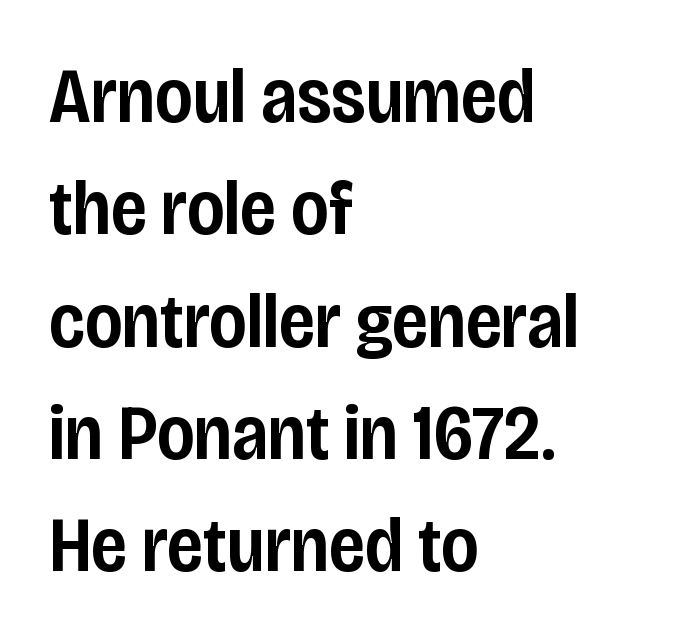
What stands out about the letter spacing? Nothing — it is the standard amount. Line spacing here is normal. This is sans-serif lettering, the kind often seen on screens and signage. This sample uses an upright cut, with every glyph sitting square on the baseline. The face used here is proportionally spaced, like ordinary book or web type.
